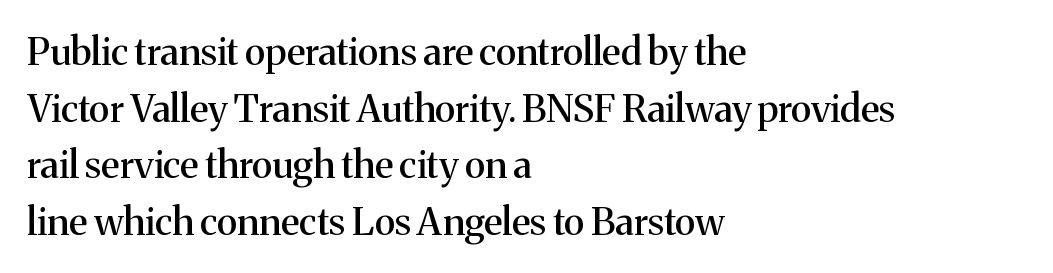
The image shows 38 px serif type, upright; set left-aligned, normal line spacing (1.49x), normal letter spacing, not underlined; medium stroke contrast and a medium x-height.
